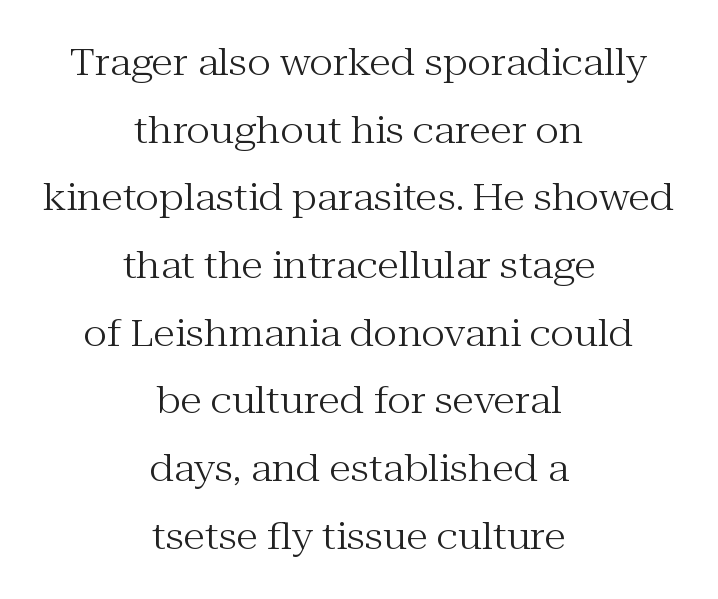
The image shows 36 px regular-weight serif type, upright; set centered, line spacing 1.88x, normal letter spacing, not underlined; medium stroke contrast and a medium x-height.
